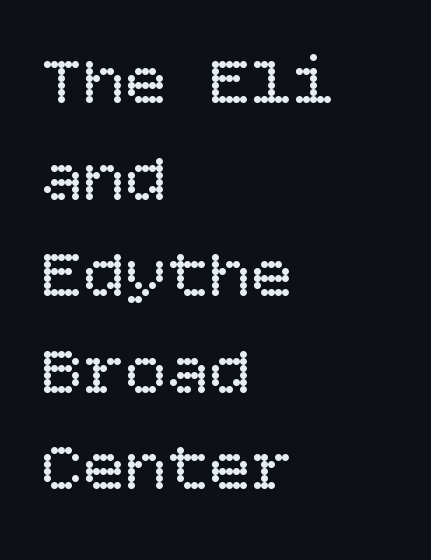
The image shows 70 px regular-weight type, upright; set left-aligned, normal line spacing (1.38x), normal letter spacing, not underlined; low stroke contrast and a large x-height.
